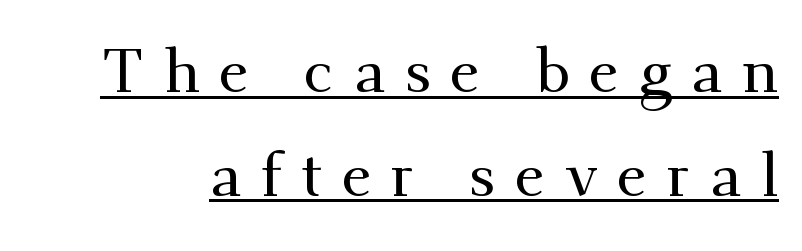
{"serif": "yes", "italic": "no", "width": "normal", "stroke_contrast": "medium", "x_height": "small", "monospaced": "no", "underline": "yes", "line_spacing": "normal", "line_spacing_ratio": 1.7, "letter_spacing": "wide", "letter_spacing_em": 0.32, "glyph_px": 61}
